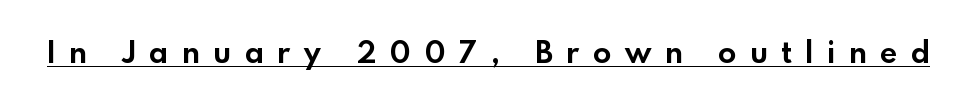
Q: Is the text bold? A: Yes.
Q: Is the text italic (slanted)? A: No, it is upright.
Q: Is the typeface a serif or a sans-serif typeface? A: Sans-serif.
Q: Is the text underlined? A: Yes.
Q: Is the spacing between letters normal or unusually wide? A: Unusually wide.
Q: Width (condensed, normal, or wide)? A: Normal.
Q: x-height? A: Small.
Q: Monospaced? A: No.
